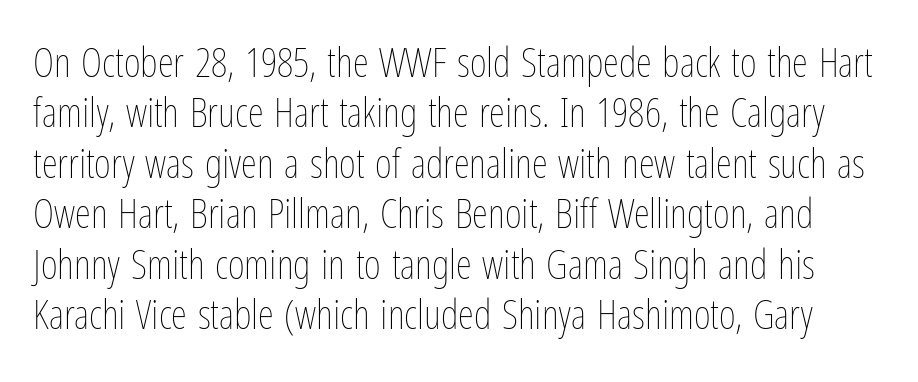
The tracking reads as untouched default to a designer's eye. Ordinary non-slanted type is in use. Clear beneath every line of the passage. A quiet, ordinary-to-light weight characterises the typeface.
